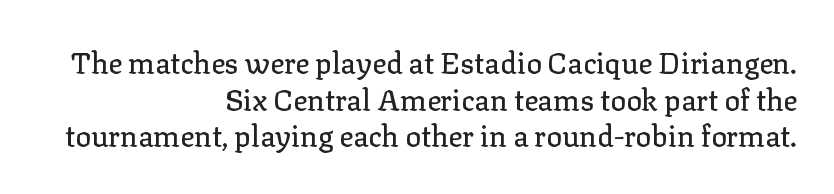
Q: Is the text italic (slanted)? A: No, it is upright.
Q: Is the typeface a serif or a sans-serif typeface? A: Serif.
Q: Is the text underlined? A: No.
Q: How is the paragraph aligned? A: Right-aligned.
Q: Is the spacing between letters normal or unusually wide? A: Normal.
Q: Is the spacing between lines tight, normal or loose? A: Normal.
Q: Width (condensed, normal, or wide)? A: Normal.
Q: Stroke contrast? A: Low.
Q: x-height? A: Medium.
Q: Monospaced? A: No.
